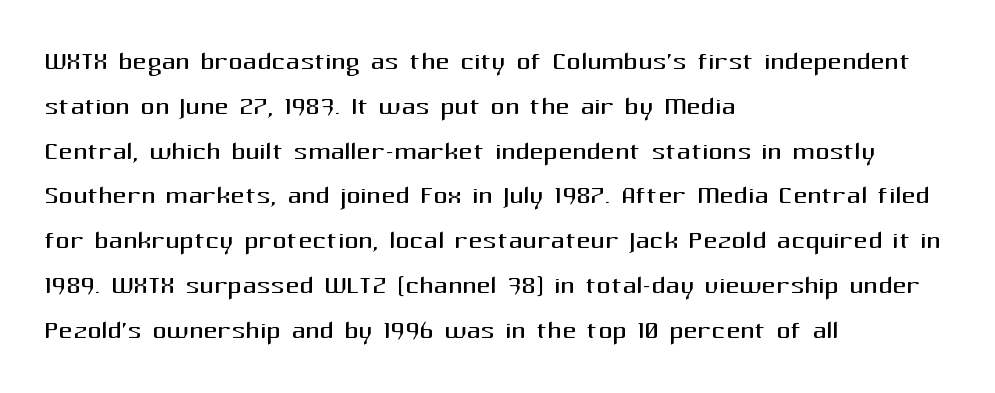
The passage shown stacks its lines at a standard gap. The paragraph has a hard left edge and a soft right edge. Descenders hang freely into open space. The rendering uses natural spacing where letterforms have individual widths. Ordinary non-slanted type is in use. This sample uses plain, unmodified letter spacing.
